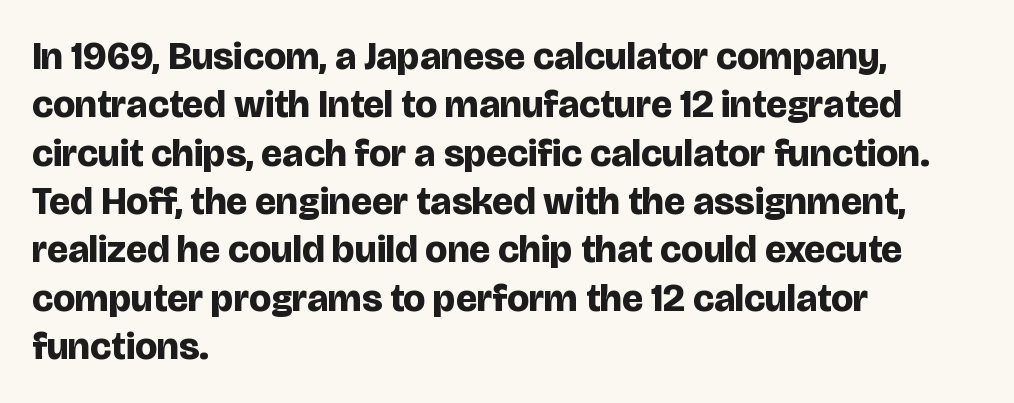
Glyph-to-glyph distance matches everyday printed text. Examine the stroke ends and you'll find no serifs. Teacher's note: observe the even left margin — that is flush-left alignment. The glyphs are unaccompanied by any horizontal stroke below them. Tall strokes in this sample are plumb rather than angled. Stroke thickness is high; the sample reads as a true bold.
